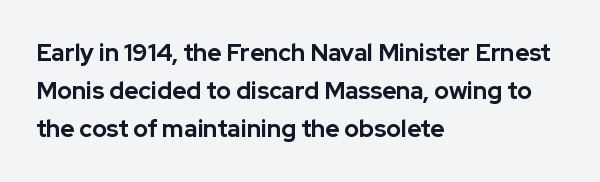
Q: Is the text bold? A: Yes.
Q: Is the text italic (slanted)? A: No, it is upright.
Q: Is the text underlined? A: No.
Q: How is the paragraph aligned? A: Left-aligned.
Q: Is the spacing between letters normal or unusually wide? A: Normal.
Q: Is the spacing between lines tight, normal or loose? A: Normal.
